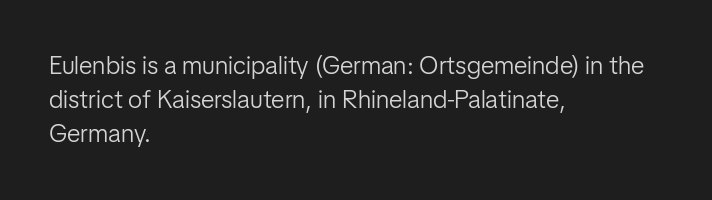
{"italic": "no", "bold": "no", "underline": "no", "align": "left", "line_spacing": "normal", "line_spacing_ratio": 1.37, "letter_spacing": "normal", "letter_spacing_em": 0.0, "glyph_px": 25}
